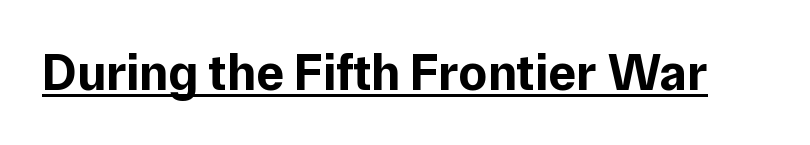
Q: Is the text bold? A: Yes.
Q: Is the text italic (slanted)? A: No, it is upright.
Q: Is the typeface a serif or a sans-serif typeface? A: Sans-serif.
Q: Is the text underlined? A: Yes.
Q: Is the spacing between letters normal or unusually wide? A: Normal.
Q: Width (condensed, normal, or wide)? A: Normal.
Q: Stroke contrast? A: Low.
Q: x-height? A: Medium.
Q: Monospaced? A: No.
